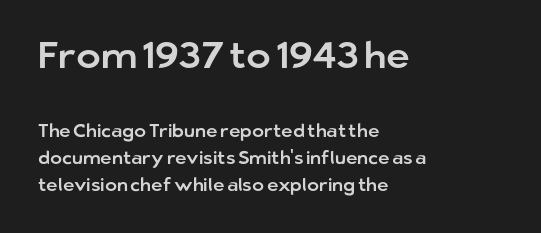
The passage is arranged the way most books set body copy — flush left. Tall strokes in this sample are plumb rather than angled. The line texture is even and compact thanks to regular tracking. Look at the bottom of the vertical strokes: they stop flat, with no serifs. This sample has the flowing, uneven cadence of proportional lettering. The leading is moderate, giving the passage an even texture.
